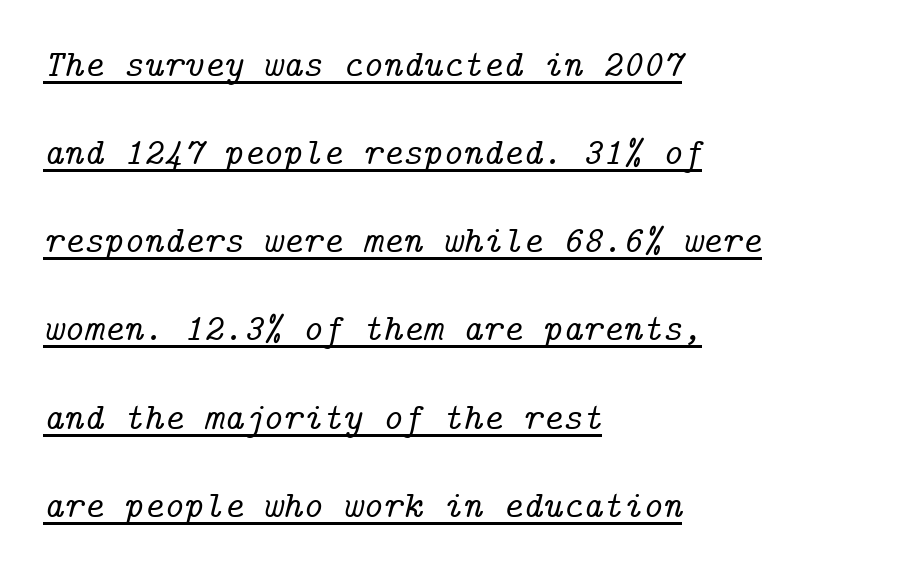
Letter spacing: default. The type family on display is of the serif kind. The typography opts for an oblique posture over an upright one. Regarding leading, the lines here are spaced well apart.
